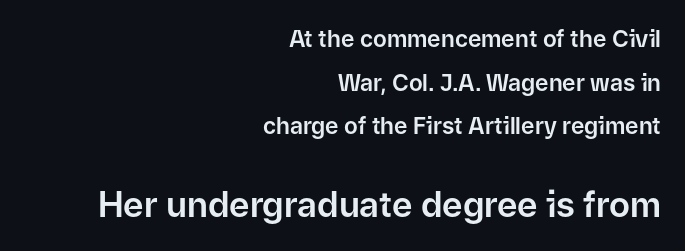
Looks like regular typesetting: each glyph gets only the width it needs. The type family on display is of the sans-serif kind. This rendering leaves character spacing at its baseline value. A bare baseline throughout the passage. This is roman type, the default non-slanted kind.
